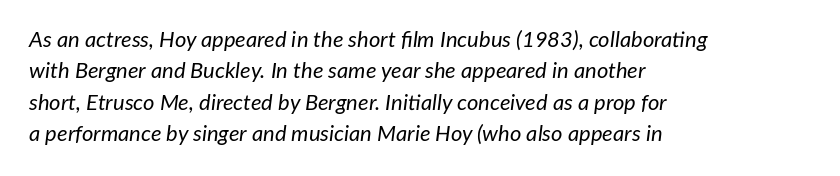
{"italic": "yes", "lean": "right", "slant_degrees": 7, "bold": "no", "underline": "no", "align": "left", "line_spacing": "normal", "line_spacing_ratio": 1.43, "letter_spacing": "normal", "letter_spacing_em": 0.0, "glyph_px": 22}
